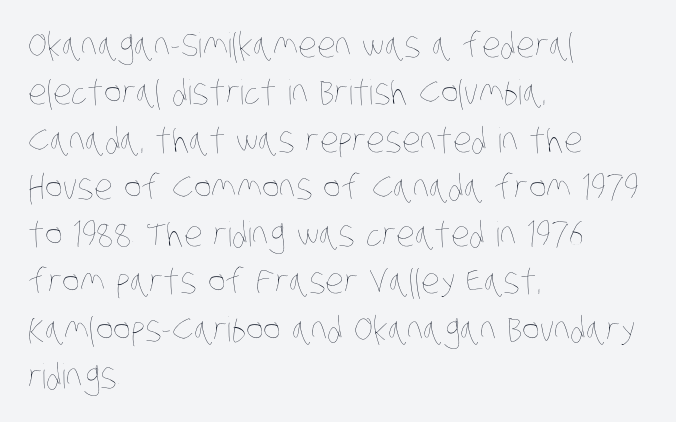
The image shows 34 px thin, condensed type; set left-aligned, normal line spacing (1.39x), normal letter spacing, not underlined; low stroke contrast and a large x-height.
